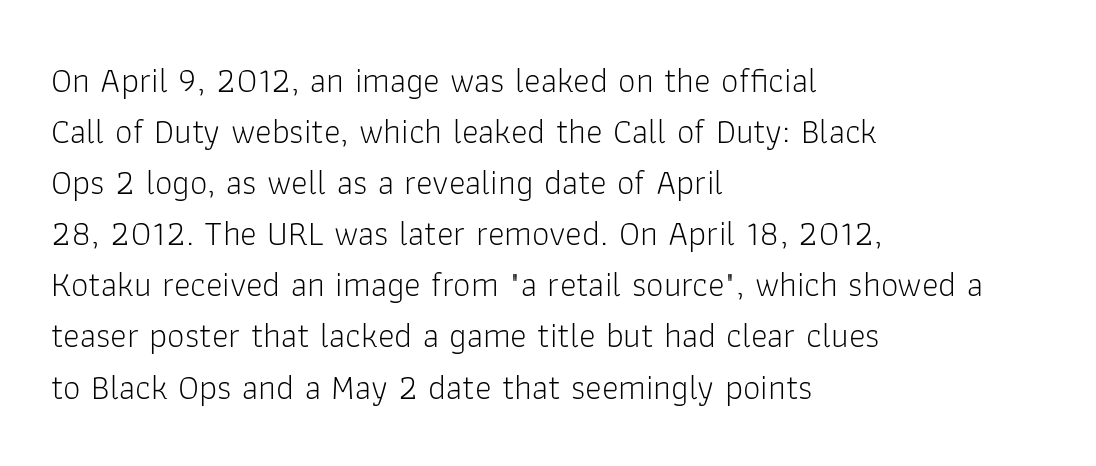
The font's upright variant was chosen for this text. Alignment: flush left. Stroke terminals: plain, sans-serif. These lines sit exactly where default settings would place them. The characters are drawn with everyday or finer stroke widths. The baseline area is clear.
